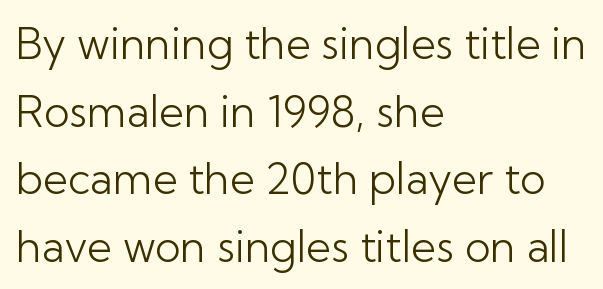
{"serif": "no", "italic": "no", "bold": "no", "weight": "light", "width": "normal", "stroke_contrast": "low", "x_height": "medium", "monospaced": "no", "underline": "no", "align": "left", "line_spacing": "normal", "line_spacing_ratio": 1.57, "letter_spacing": "normal", "letter_spacing_em": 0.0, "glyph_px": 43}
